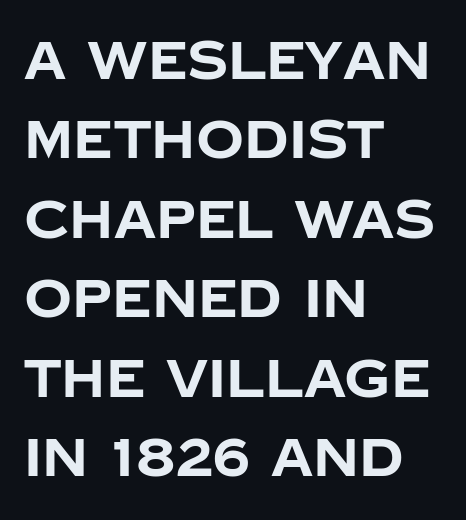
Q: Is the text bold? A: Yes.
Q: Is the text italic (slanted)? A: No, it is upright.
Q: Is the typeface a serif or a sans-serif typeface? A: Sans-serif.
Q: Is the text underlined? A: No.
Q: How is the paragraph aligned? A: Left-aligned.
Q: Is the spacing between letters normal or unusually wide? A: Normal.
Q: Is the spacing between lines tight, normal or loose? A: Normal.
Q: Width (condensed, normal, or wide)? A: Normal.
Q: Stroke contrast? A: Low.
Q: x-height? A: Large.
Q: Monospaced? A: No.
